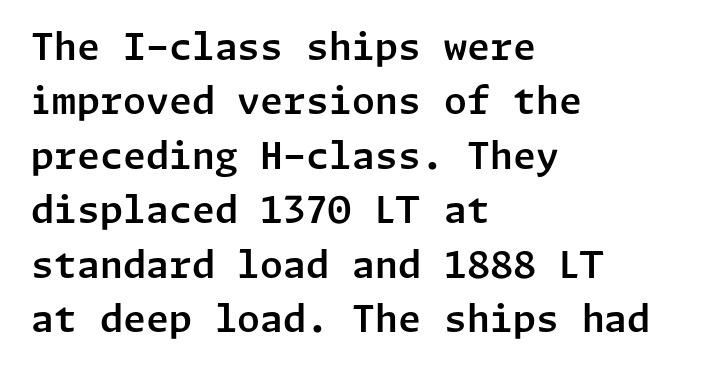
Q: Is the text italic (slanted)? A: No, it is upright.
Q: Is the typeface a serif or a sans-serif typeface? A: Sans-serif.
Q: Is the text underlined? A: No.
Q: How is the paragraph aligned? A: Left-aligned.
Q: Is the spacing between letters normal or unusually wide? A: Normal.
Q: Is the spacing between lines tight, normal or loose? A: Normal.
Q: Width (condensed, normal, or wide)? A: Normal.
Q: Stroke contrast? A: Low.
Q: x-height? A: Medium.
